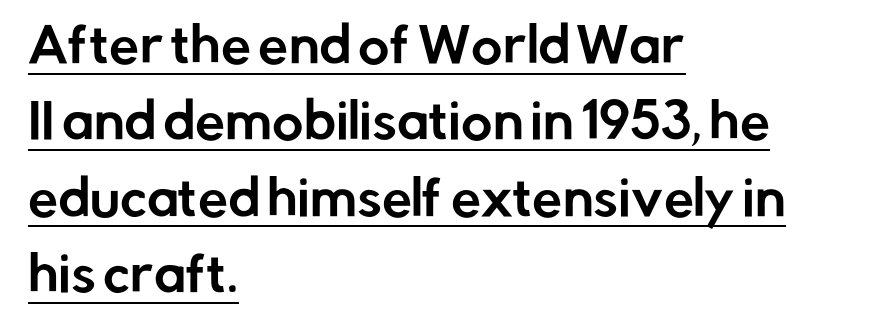
The type is set solid horizontally, with unmodified tracking. Horizontal alignment here is leftward, the default for most running prose. Proportional: the letters do not fall into vertical columns. Descenders here cross a horizontal rule under the line.
